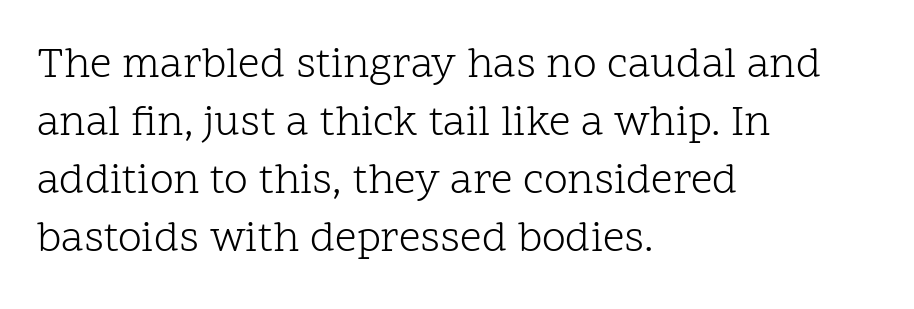
Q: Is the text bold? A: No.
Q: Is the text italic (slanted)? A: No, it is upright.
Q: Is the typeface a serif or a sans-serif typeface? A: Serif.
Q: Is the text underlined? A: No.
Q: How is the paragraph aligned? A: Left-aligned.
Q: Is the spacing between letters normal or unusually wide? A: Normal.
Q: Is the spacing between lines tight, normal or loose? A: Normal.
Q: Width (condensed, normal, or wide)? A: Normal.
Q: Stroke contrast? A: Low.
Q: x-height? A: Medium.
Q: Monospaced? A: No.
